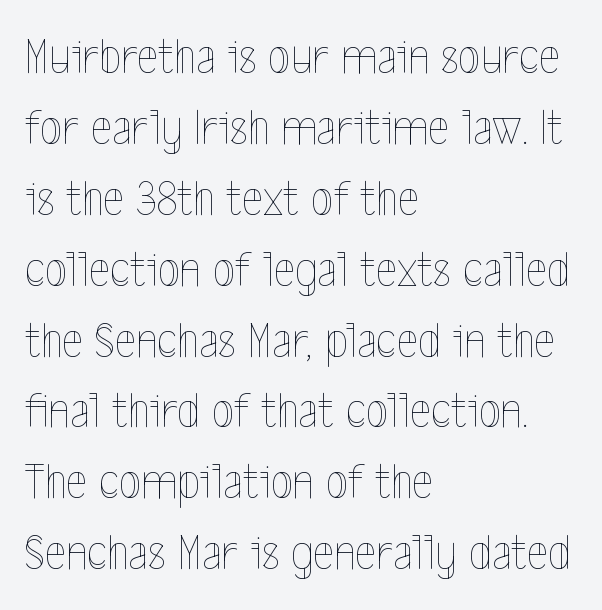
The image shows 51 px thin, condensed type, upright; set left-aligned, normal line spacing (1.39x), normal letter spacing, not underlined; a medium x-height.
